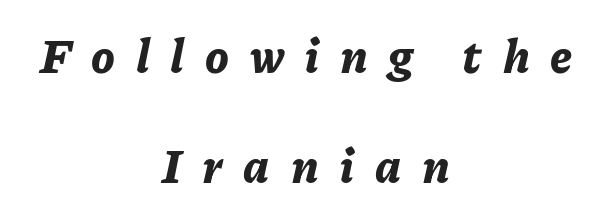
Q: Is the text bold? A: Yes.
Q: Is the text italic (slanted)? A: Yes, it leans right by about 11 degrees.
Q: Is the text underlined? A: No.
Q: How is the paragraph aligned? A: Centered.
Q: Is the spacing between letters normal or unusually wide? A: Unusually wide.
Q: Is the spacing between lines tight, normal or loose? A: Loose.
Q: Width (condensed, normal, or wide)? A: Normal.
Q: Stroke contrast? A: Low.
Q: x-height? A: Medium.
Q: Monospaced? A: No.
